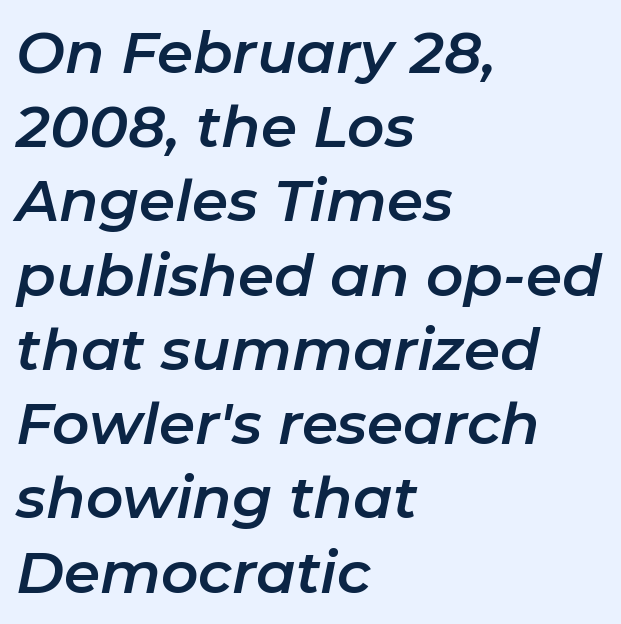
{"italic": "yes", "lean": "right", "slant_degrees": 11, "width": "normal", "stroke_contrast": "low", "x_height": "medium", "monospaced": "no", "underline": "no", "align": "left", "line_spacing": "normal", "line_spacing_ratio": 1.28, "letter_spacing": "normal", "letter_spacing_em": 0.0, "glyph_px": 58}
